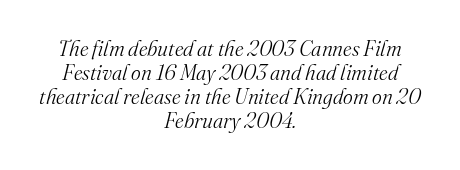
The image shows 21 px text type, italic (leaning right); set centered, tight line spacing (1.15x), normal letter spacing, not underlined.
